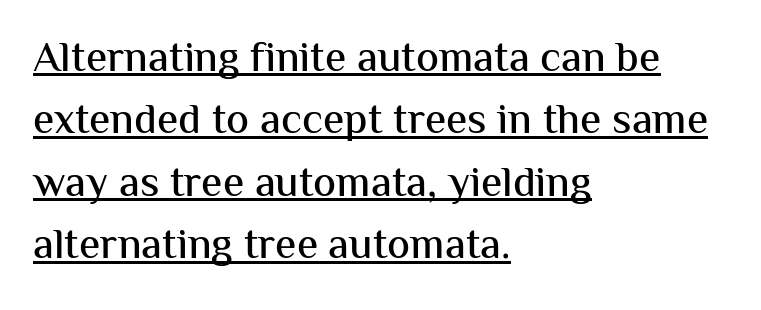
The block of text has a typical density, with ordinary space between rows. Somebody hit Ctrl+U on this one — the words are underlined. Note the varied advance widths — an 'i' is clearly narrower than an 'm'. Look at the bottom of the vertical strokes: they stop flat, with no serifs. A classic flush-left, rag-right setting is used for this passage. Every character sits straight up, as roman type does.
